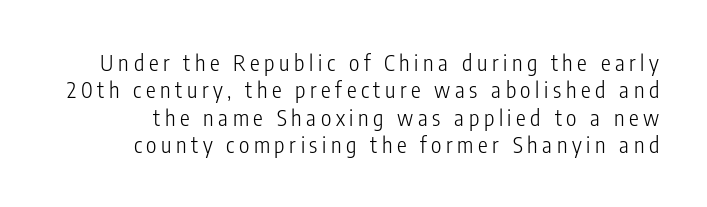
You could only call the tracking loose — the letters float apart. A quiet, ordinary-to-light weight characterises the typeface. Leading: standard. Beneath every word, the page is bare. Every stem runs plumb, perpendicular to the baseline.
